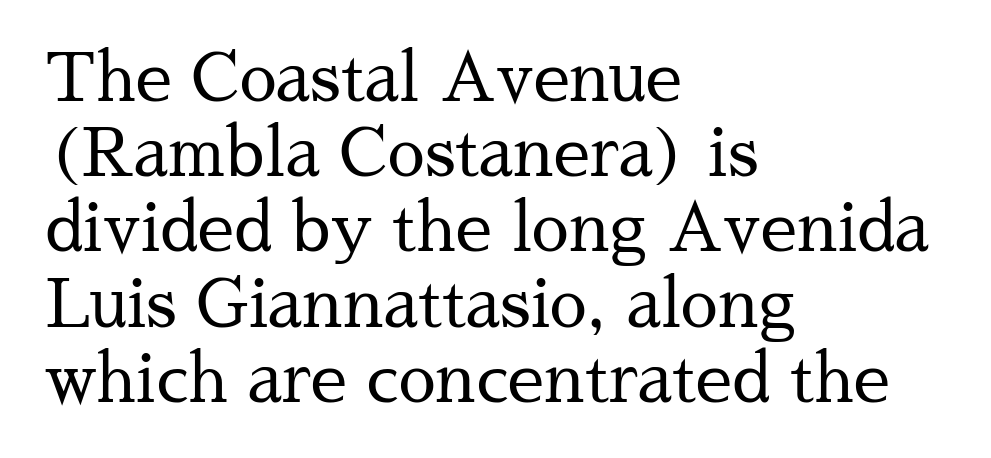
Rendered with straight, roman letterforms. There is no visible air inserted between adjacent glyphs. Words float on clear page, feet unadorned. The letters look calm and open, with moderate or lighter stems. Regarding leading, the lines here are crowded together. This sample has the flowing, uneven cadence of proportional lettering.
